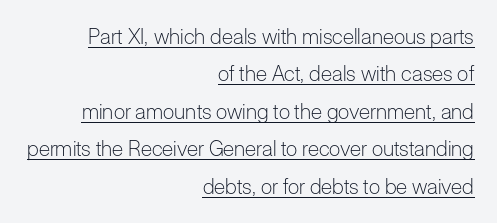
{"italic": "no", "bold": "no", "underline": "yes", "align": "right", "line_spacing_ratio": 1.78, "letter_spacing": "normal", "letter_spacing_em": 0.0, "glyph_px": 21}
